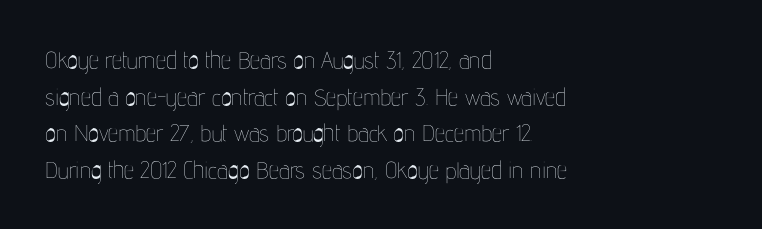
Notice how descenders clear the ascenders below comfortably — that's standard leading. Heft: none added — not bold. Posture: upright roman. The tracking reads as untouched default to a designer's eye. If you drew a ruler down the left edge, every line would touch it.
